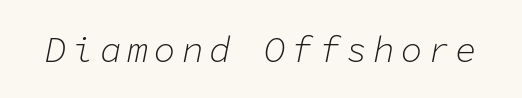
The image shows 36 px light type, italic (leaning right), monospaced; set not underlined; low stroke contrast and a medium x-height.
